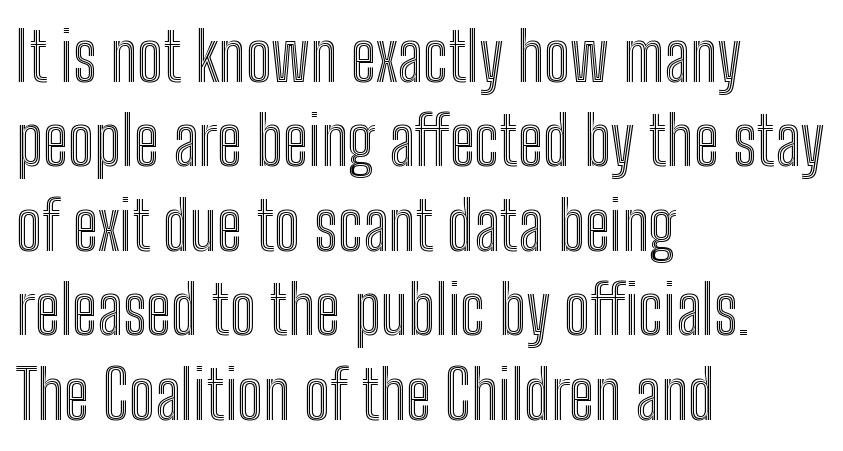
{"italic": "no", "width": "condensed", "x_height": "medium", "monospaced": "no", "underline": "no", "align": "left", "line_spacing": "normal", "line_spacing_ratio": 1.26, "letter_spacing": "normal", "letter_spacing_em": 0.0, "glyph_px": 67}
